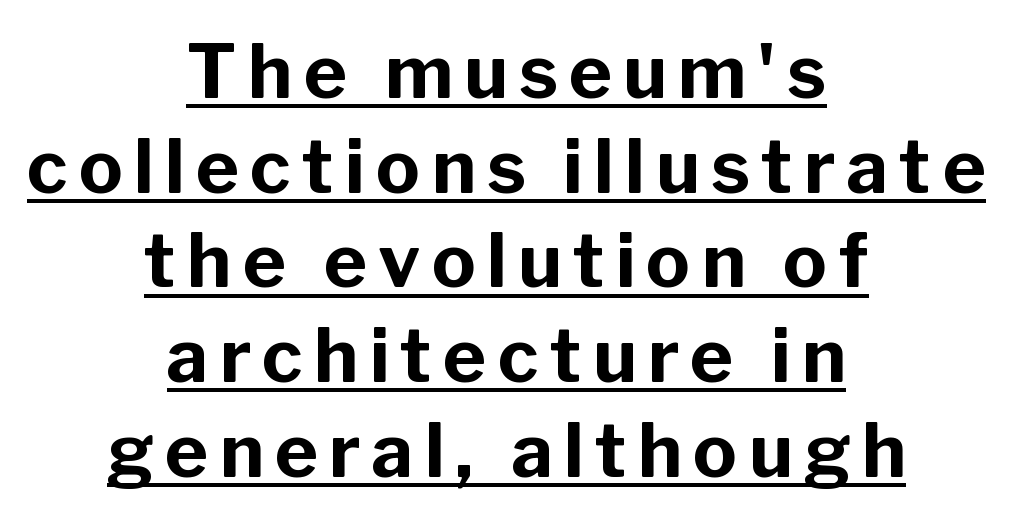
Heavy-handed strokes throughout: this text is bold. The block of text has a typical density, with ordinary space between rows. A rule runs beneath these lines of type. Do the letters lean? They stand straight. Visually the block forms a symmetrical silhouette, jagged on both flanks.
